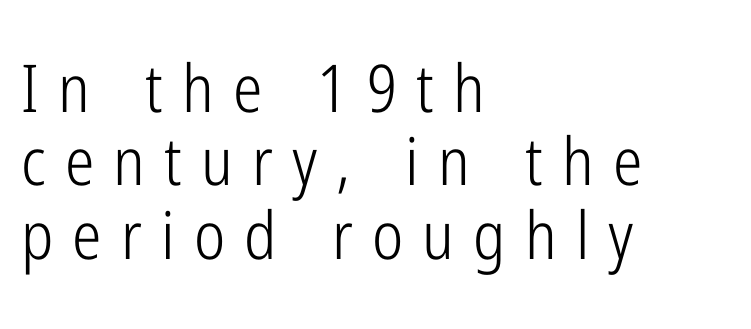
The image shows 66 px light, condensed sans-serif type, upright; set left-aligned, tight line spacing (1.11x), unusually wide letter spacing (+0.29 em), not underlined; low stroke contrast and a medium x-height.
